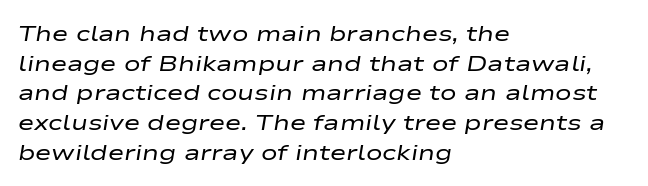
Q: Is the text bold? A: No.
Q: Is the text italic (slanted)? A: Yes, it leans right by about 9 degrees.
Q: Is the text underlined? A: No.
Q: How is the paragraph aligned? A: Left-aligned.
Q: Is the spacing between letters normal or unusually wide? A: Normal.
Q: Is the spacing between lines tight, normal or loose? A: Normal.
